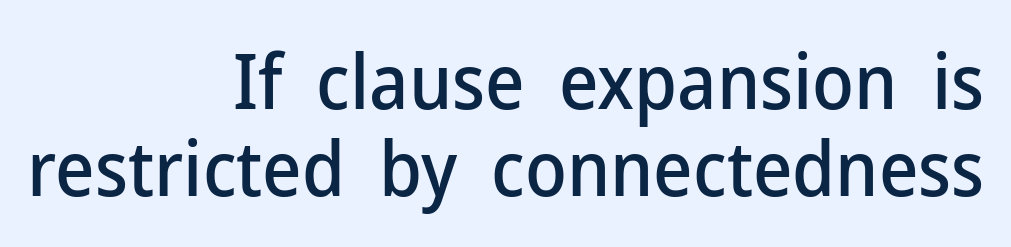
The image shows 76 px sans-serif type, upright; set right-aligned, tight line spacing (1.15x), normal letter spacing, not underlined; low stroke contrast and a medium x-height.
